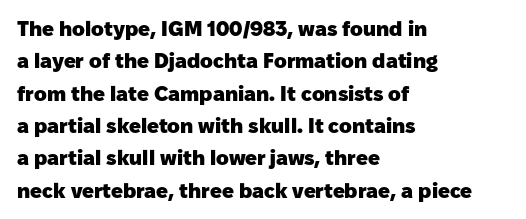
Q: Is the text bold? A: Yes.
Q: Is the text italic (slanted)? A: No, it is upright.
Q: Is the text underlined? A: No.
Q: How is the paragraph aligned? A: Left-aligned.
Q: Is the spacing between letters normal or unusually wide? A: Normal.
Q: Is the spacing between lines tight, normal or loose? A: Normal.
